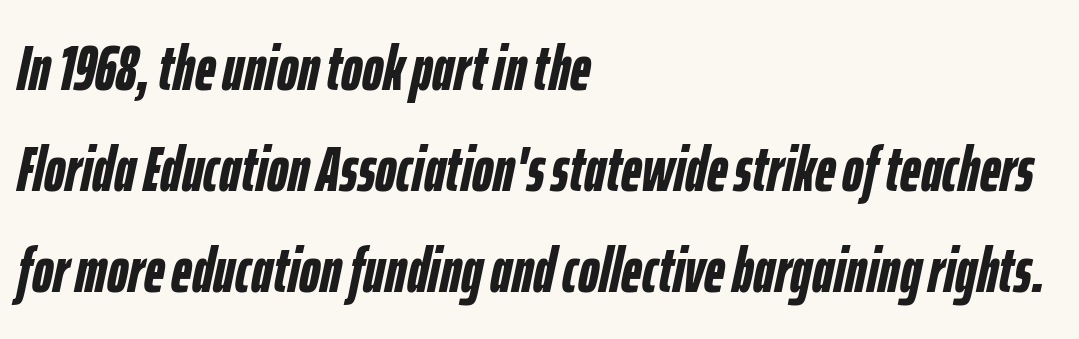
The rag falls on the right side of this text block. Character widths vary here, with narrow letters taking less room than wide ones. Is the letter spacing exaggerated? No — it looks like the ordinary default. The strip under each line holds only bare page. A typesetter would call this leading conventional body-copy spacing.
